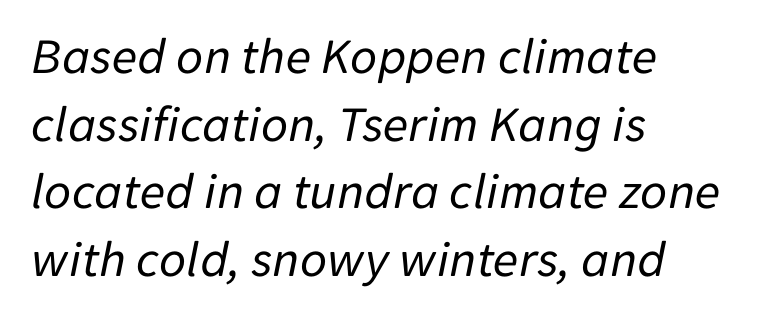
The image shows 52 px regular-weight type, italic (leaning right); set left-aligned, normal line spacing (1.3x), normal letter spacing, not underlined; low stroke contrast and a medium x-height.
